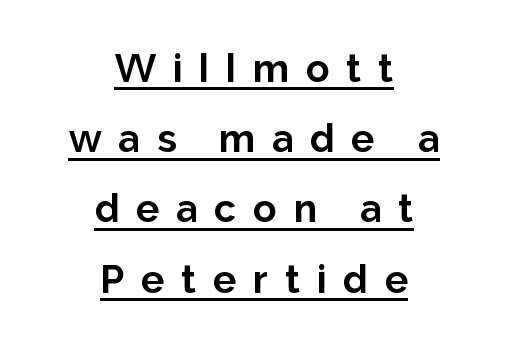
Q: Is the text bold? A: Yes.
Q: Is the text italic (slanted)? A: No, it is upright.
Q: Is the typeface a serif or a sans-serif typeface? A: Sans-serif.
Q: Is the text underlined? A: Yes.
Q: How is the paragraph aligned? A: Centered.
Q: Is the spacing between letters normal or unusually wide? A: Unusually wide.
Q: Width (condensed, normal, or wide)? A: Normal.
Q: Stroke contrast? A: Low.
Q: x-height? A: Medium.
Q: Monospaced? A: No.
